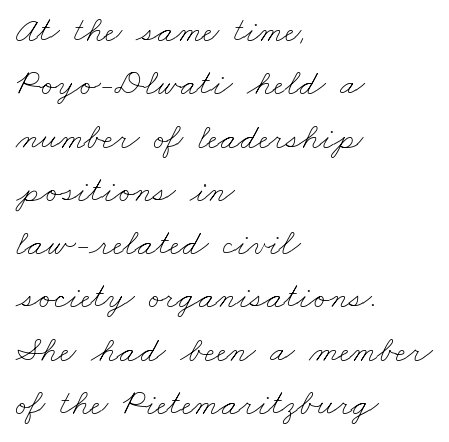
The ragged edge is on the right, which tells us the setting is flush left. Is the letter spacing exaggerated? No — it looks like the ordinary default. Each letter keeps its own natural width here, so spacing adapts to shape. Is this a heavy cut? Hardly; it is regular or lighter.
